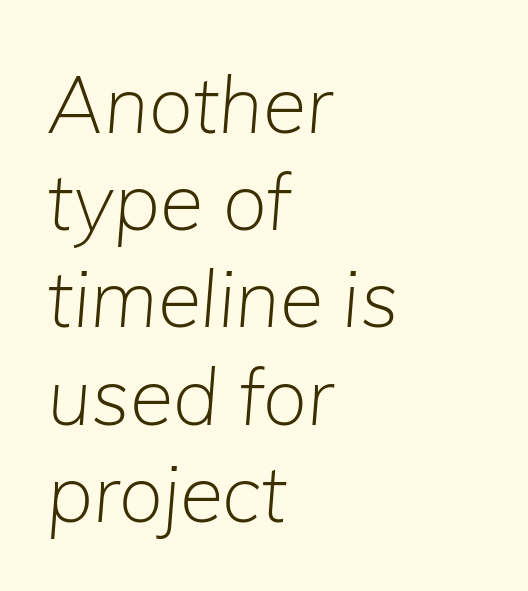
Descenders hang freely into open space. This sample has the flowing, uneven cadence of proportional lettering. Caption: standard tracking, unaltered. Is the stroke heavy? The answer is a plain regular-or-lighter.
